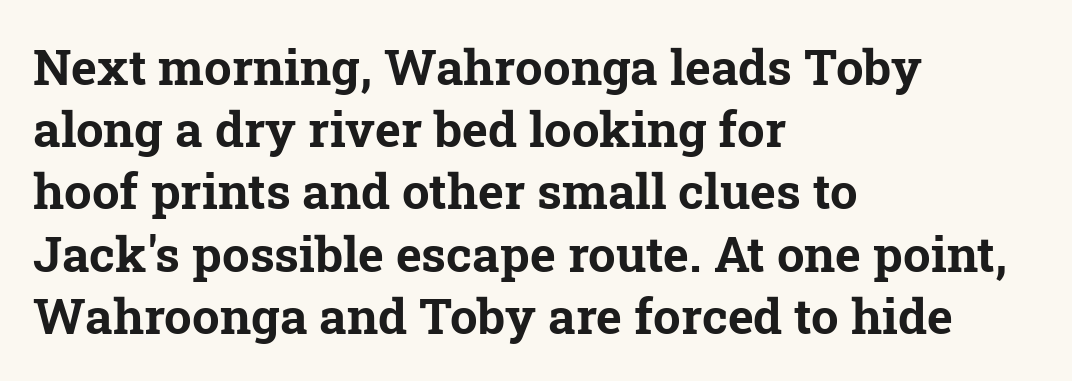
{"serif": "yes", "bold": "yes", "weight": "bold", "width": "normal", "stroke_contrast": "low", "x_height": "medium", "monospaced": "no", "underline": "no", "align": "left", "line_spacing": "normal", "line_spacing_ratio": 1.27, "letter_spacing": "normal", "letter_spacing_em": 0.0, "glyph_px": 49}
